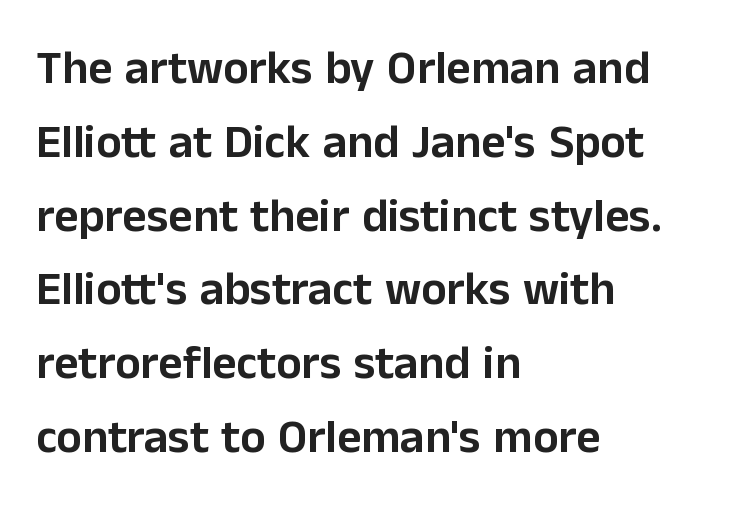
{"serif": "no", "italic": "no", "width": "normal", "stroke_contrast": "low", "x_height": "medium", "monospaced": "no", "underline": "no", "align": "left", "line_spacing": "normal", "line_spacing_ratio": 1.57, "letter_spacing": "normal", "letter_spacing_em": 0.0, "glyph_px": 47}
